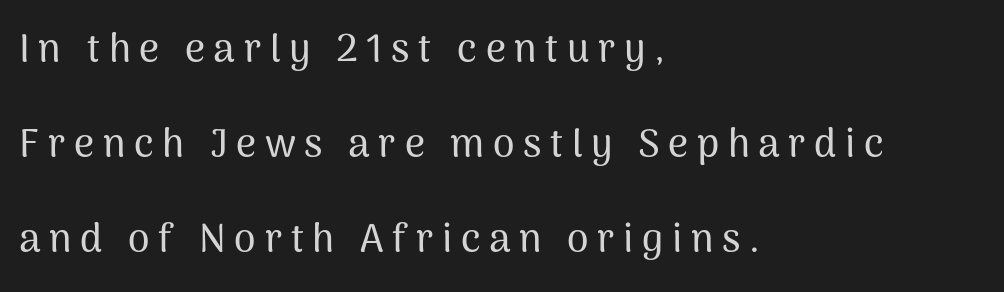
Q: Is the text italic (slanted)? A: No, it is upright.
Q: Is the typeface a serif or a sans-serif typeface? A: Sans-serif.
Q: Is the text underlined? A: No.
Q: How is the paragraph aligned? A: Left-aligned.
Q: Is the spacing between letters normal or unusually wide? A: Unusually wide.
Q: Is the spacing between lines tight, normal or loose? A: Loose.
Q: Width (condensed, normal, or wide)? A: Normal.
Q: Stroke contrast? A: Medium.
Q: x-height? A: Medium.
Q: Monospaced? A: No.
